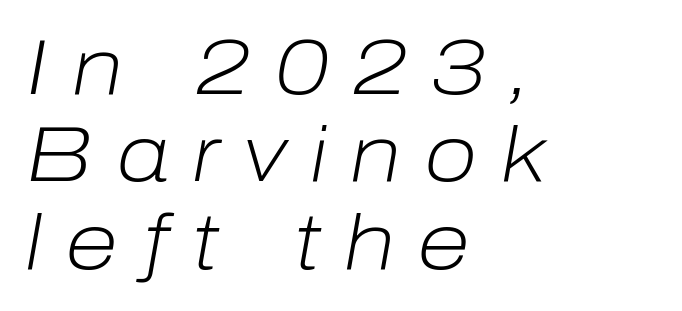
{"italic": "yes", "lean": "right", "slant_degrees": 10, "bold": "no", "weight": "light", "width": "normal", "stroke_contrast": "low", "x_height": "medium", "monospaced": "no", "underline": "no", "align": "left", "line_spacing": "tight", "line_spacing_ratio": 1.12, "letter_spacing": "wide", "letter_spacing_em": 0.3, "glyph_px": 78}
